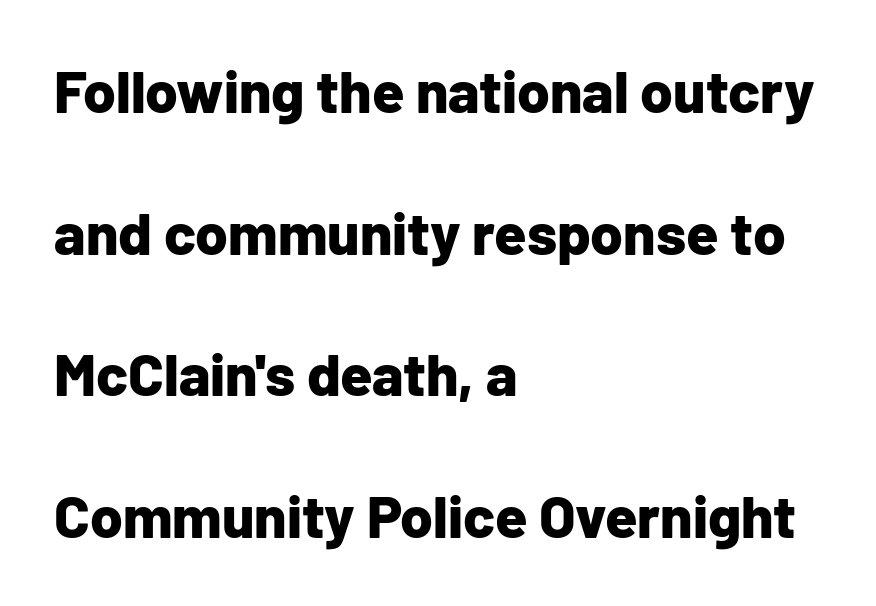
{"serif": "no", "italic": "no", "bold": "yes", "weight": "bold", "width": "normal", "stroke_contrast": "low", "x_height": "medium", "monospaced": "no", "underline": "no", "align": "left", "line_spacing": "loose", "line_spacing_ratio": 2.4, "letter_spacing": "normal", "letter_spacing_em": 0.0, "glyph_px": 59}
